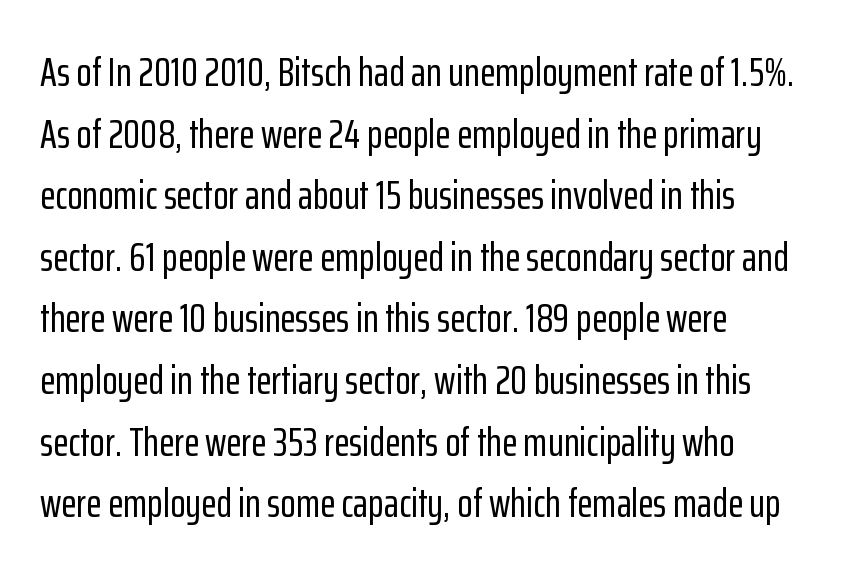
How would I describe the line gaps? Plain and ordinary. Nobody touched the tracking dial on this one. These lines were composed using upright roman letters. Nothing sits at the stroke ends, so this counts as sans-serif. A bare baseline throughout the passage.
